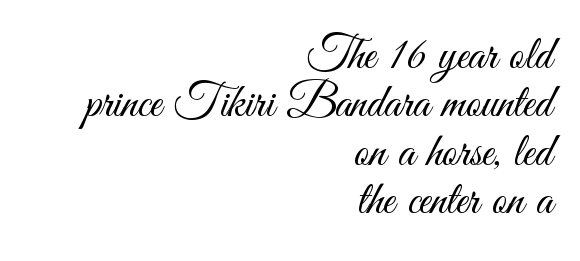
Q: Is the text bold? A: No.
Q: Is the text italic (slanted)? A: Yes.
Q: Is the typeface a serif or a sans-serif typeface? A: Sans-serif.
Q: Is the text underlined? A: No.
Q: How is the paragraph aligned? A: Right-aligned.
Q: Is the spacing between letters normal or unusually wide? A: Normal.
Q: Is the spacing between lines tight, normal or loose? A: Tight.
Q: Width (condensed, normal, or wide)? A: Condensed.
Q: Stroke contrast? A: Medium.
Q: x-height? A: Small.
Q: Monospaced? A: No.
